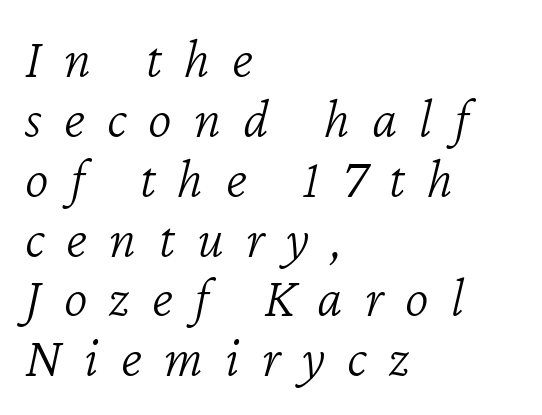
Q: Is the text bold? A: No.
Q: Is the text italic (slanted)? A: Yes, it leans right by about 12 degrees.
Q: Is the text underlined? A: No.
Q: How is the paragraph aligned? A: Left-aligned.
Q: Is the spacing between letters normal or unusually wide? A: Unusually wide.
Q: Is the spacing between lines tight, normal or loose? A: Tight.
Q: Width (condensed, normal, or wide)? A: Normal.
Q: Stroke contrast? A: Low.
Q: x-height? A: Medium.
Q: Monospaced? A: No.
